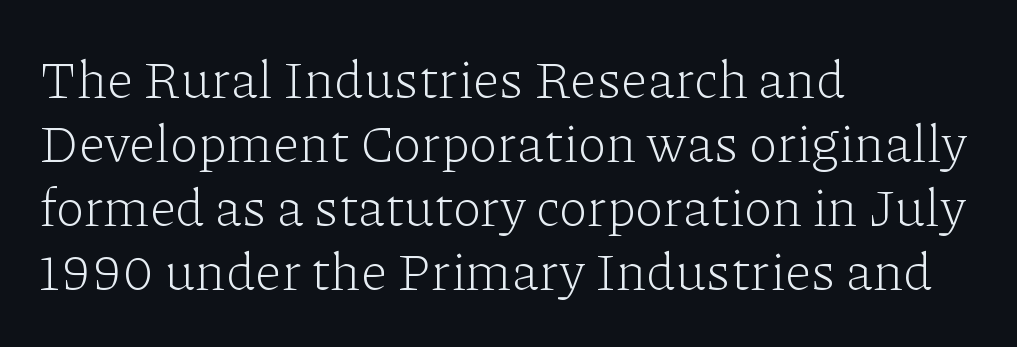
{"serif": "yes", "italic": "no", "bold": "no", "weight": "light", "width": "normal", "stroke_contrast": "low", "x_height": "medium", "monospaced": "no", "underline": "no", "align": "left", "line_spacing_ratio": 1.21, "letter_spacing": "normal", "letter_spacing_em": 0.0, "glyph_px": 53}
